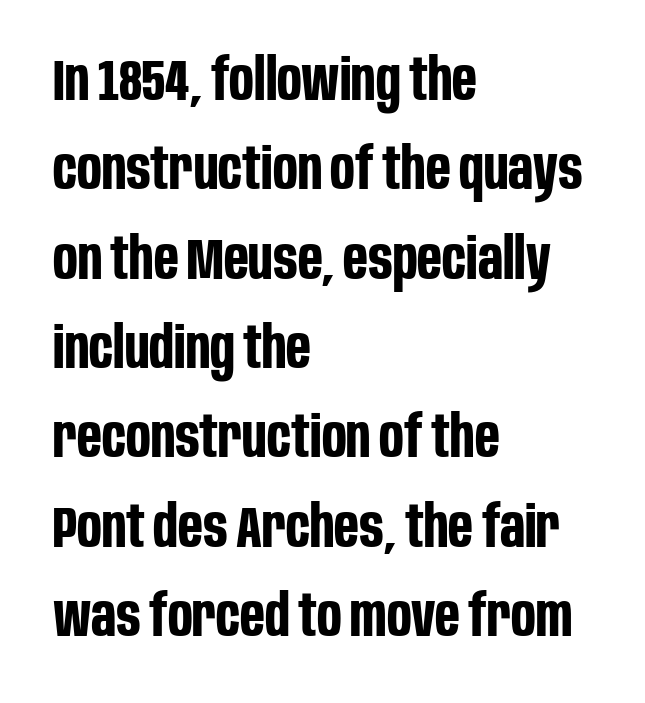
The image shows 58 px bold, condensed sans-serif type, upright; set left-aligned, normal line spacing (1.54x), normal letter spacing, not underlined; low stroke contrast and a large x-height.
